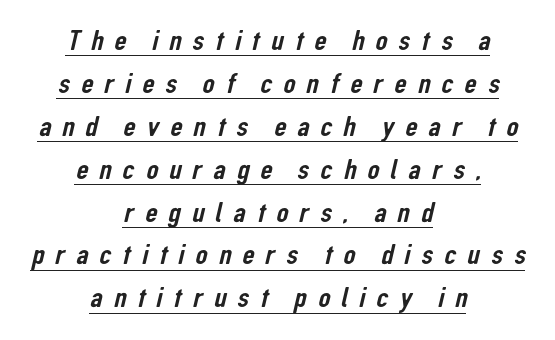
Q: Is the typeface a serif or a sans-serif typeface? A: Sans-serif.
Q: Is the text underlined? A: Yes.
Q: How is the paragraph aligned? A: Centered.
Q: Is the spacing between letters normal or unusually wide? A: Unusually wide.
Q: Is the spacing between lines tight, normal or loose? A: Normal.
Q: Width (condensed, normal, or wide)? A: Condensed.
Q: Stroke contrast? A: Low.
Q: x-height? A: Medium.
Q: Monospaced? A: No.
